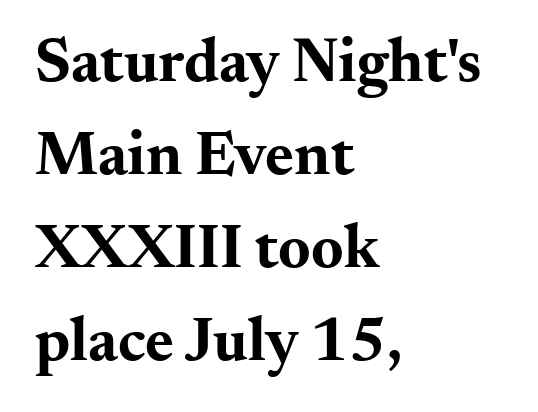
{"serif": "yes", "italic": "no", "bold": "yes", "weight": "bold", "width": "wide", "stroke_contrast": "medium", "x_height": "small", "monospaced": "no", "underline": "no", "align": "left", "line_spacing": "normal", "line_spacing_ratio": 1.5, "letter_spacing": "normal", "letter_spacing_em": 0.0, "glyph_px": 62}
